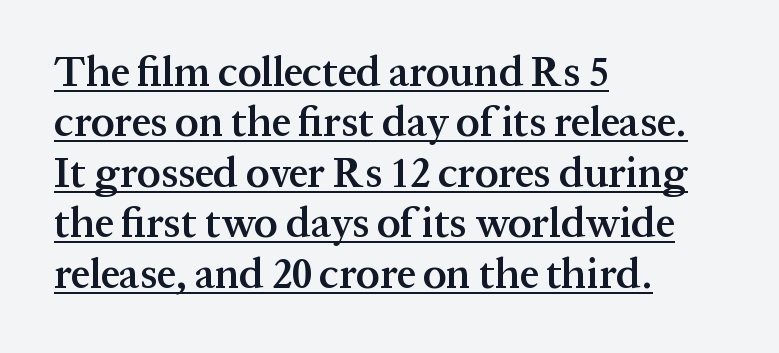
Is the letter spacing exaggerated? No — it looks like the ordinary default. A typesetter would call this proportional, since set widths differ per character. Compared with a centered layout, this one pins lines to the left instead. Does the type have serifs? Yes, each stem ends in a small foot. On the weight axis this lands at semibold, roughly 600. Vertical strokes here are truly vertical.
